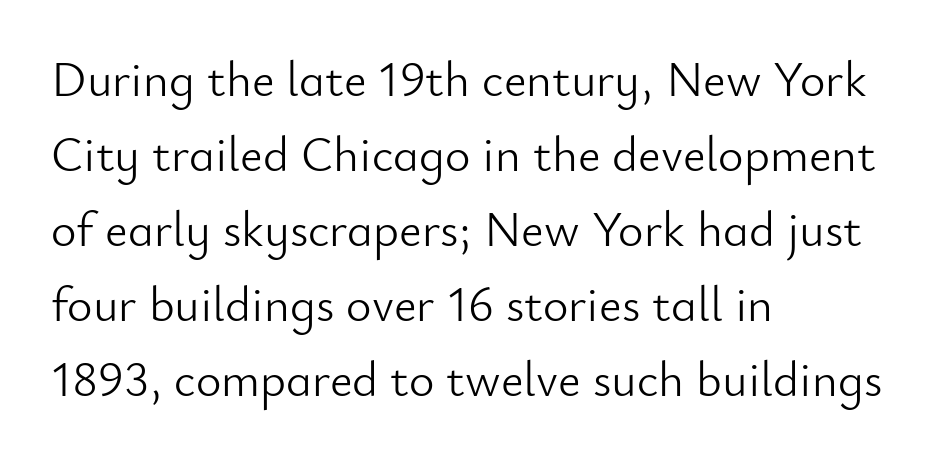
Q: Is the text bold? A: No.
Q: Is the text italic (slanted)? A: No, it is upright.
Q: Is the typeface a serif or a sans-serif typeface? A: Sans-serif.
Q: Is the text underlined? A: No.
Q: How is the paragraph aligned? A: Left-aligned.
Q: Is the spacing between letters normal or unusually wide? A: Normal.
Q: Is the spacing between lines tight, normal or loose? A: Normal.
Q: Width (condensed, normal, or wide)? A: Normal.
Q: Stroke contrast? A: Low.
Q: x-height? A: Small.
Q: Monospaced? A: No.
